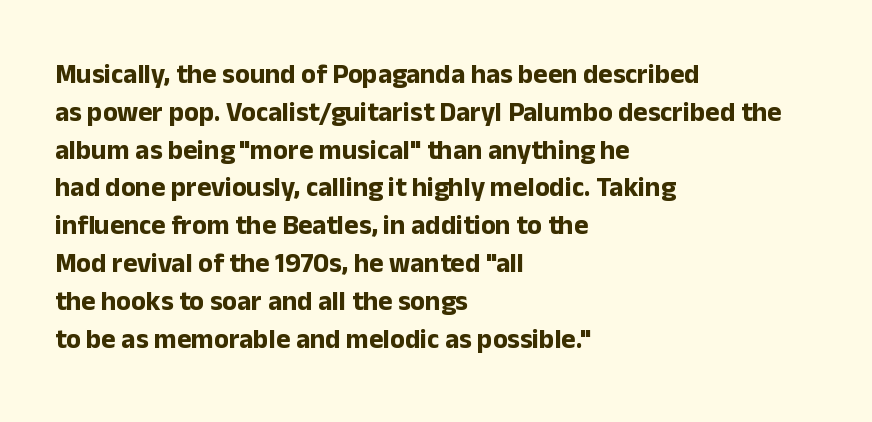
The image shows 27 px bold type, upright; set left-aligned, normal line spacing (1.4x), normal letter spacing, not underlined.
